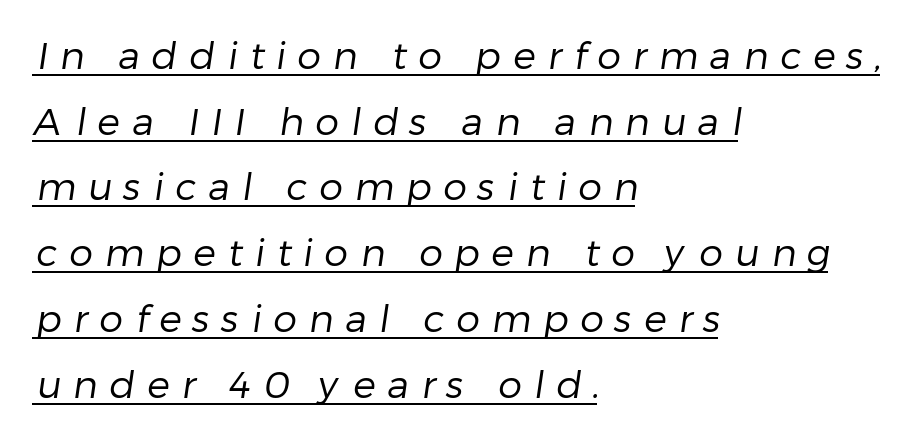
The image shows 38 px regular-weight sans-serif type; set left-aligned, line spacing 1.73x, unusually wide letter spacing (+0.31 em), underlined; low stroke contrast and a medium x-height.
